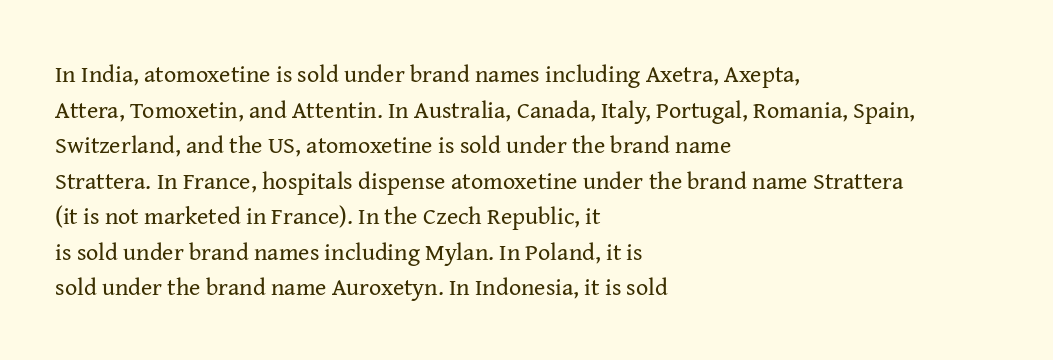
Q: Is the text bold? A: No.
Q: Is the text italic (slanted)? A: No, it is upright.
Q: Is the text underlined? A: No.
Q: How is the paragraph aligned? A: Left-aligned.
Q: Is the spacing between letters normal or unusually wide? A: Normal.
Q: Is the spacing between lines tight, normal or loose? A: Normal.
